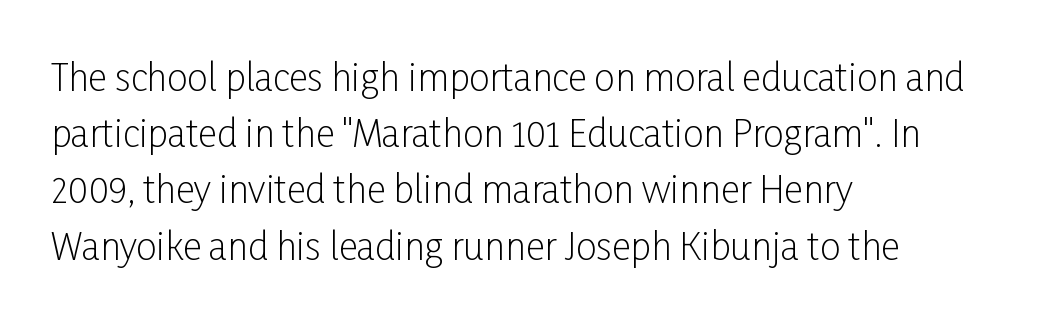
The image shows 37 px light, condensed sans-serif type, upright; set left-aligned, normal line spacing (1.52x), normal letter spacing, not underlined; low stroke contrast and a medium x-height.
